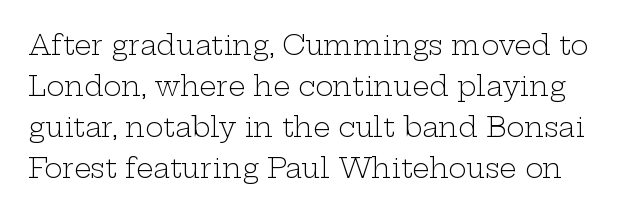
The image shows 27 px text type, upright; set normal line spacing (1.52x), normal letter spacing, not underlined.
